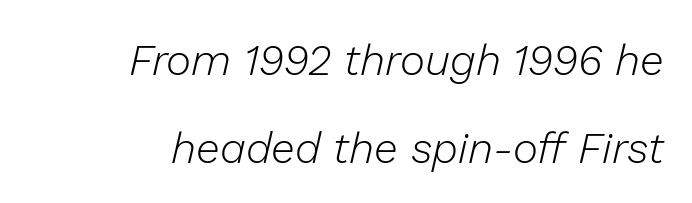
{"italic": "yes", "lean": "right", "slant_degrees": 13, "bold": "no", "weight": "light", "width": "normal", "stroke_contrast": "low", "x_height": "medium", "monospaced": "no", "underline": "no", "align": "right", "line_spacing": "loose", "line_spacing_ratio": 2.04, "letter_spacing": "normal", "letter_spacing_em": 0.0, "glyph_px": 43}
